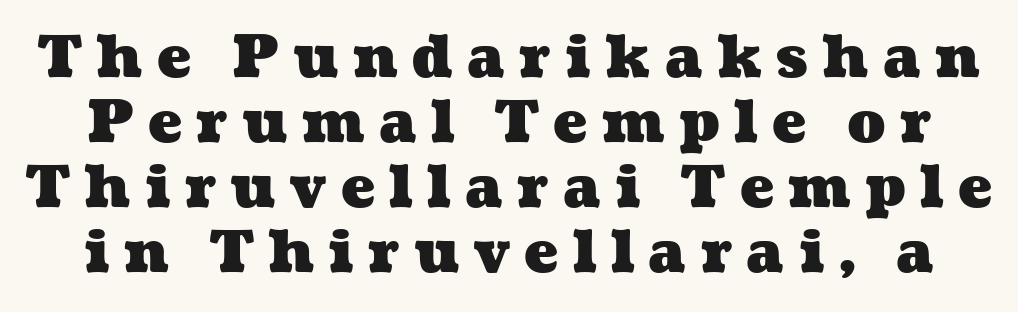
Q: Is the text bold? A: Yes.
Q: Is the text underlined? A: No.
Q: Is the spacing between letters normal or unusually wide? A: Unusually wide.
Q: Is the spacing between lines tight, normal or loose? A: Tight.
Q: Width (condensed, normal, or wide)? A: Wide.
Q: Stroke contrast? A: Medium.
Q: x-height? A: Medium.
Q: Monospaced? A: No.
